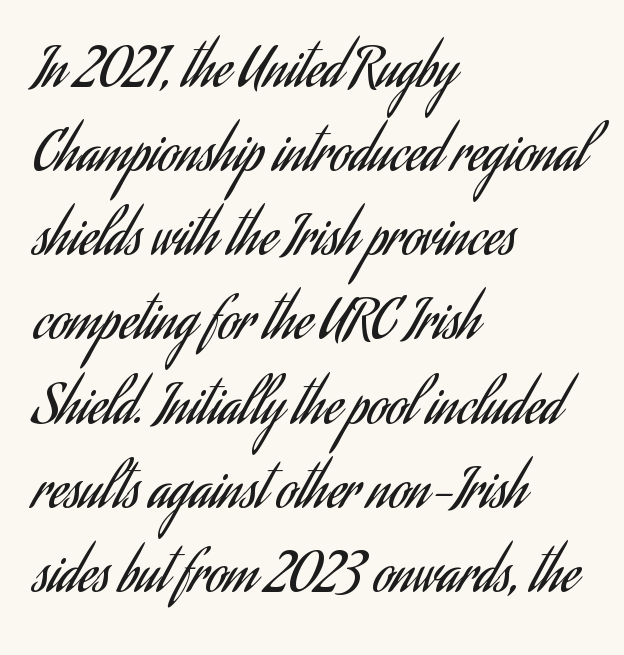
{"serif": "no", "bold": "no", "weight": "regular", "width": "condensed", "stroke_contrast": "low", "x_height": "small", "monospaced": "no", "underline": "no", "align": "left", "line_spacing": "normal", "line_spacing_ratio": 1.53, "letter_spacing": "normal", "letter_spacing_em": 0.0, "glyph_px": 55}
